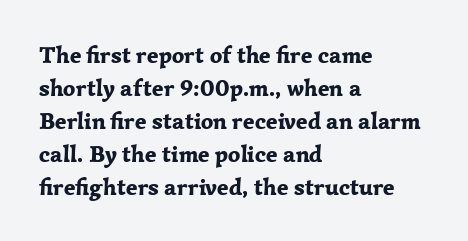
The tracking reads as untouched default to a designer's eye. Check the space under the baseline: it is left empty. The letters stand straight up with perfectly vertical stems. Each line starts at the same left margin while the right side varies. Weight check: bold — yes, fully. These lines sit exactly where default settings would place them.
